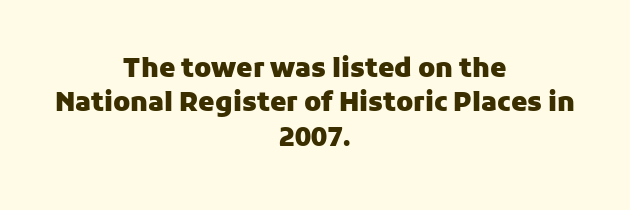
Q: Is the text bold? A: Yes.
Q: Is the text italic (slanted)? A: No, it is upright.
Q: Is the text underlined? A: No.
Q: How is the paragraph aligned? A: Centered.
Q: Is the spacing between letters normal or unusually wide? A: Normal.
Q: Is the spacing between lines tight, normal or loose? A: Normal.
